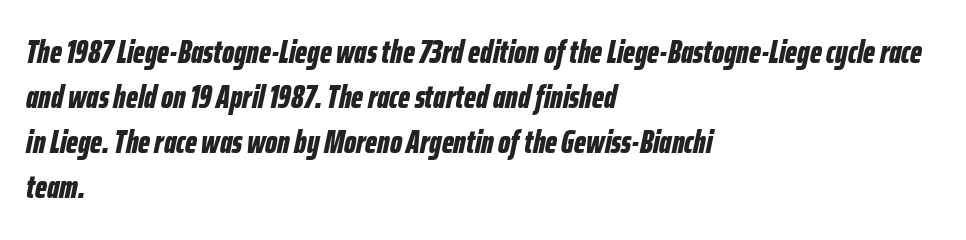
Q: Is the text bold? A: Yes.
Q: Is the text italic (slanted)? A: Yes, it leans right by about 12 degrees.
Q: Is the text underlined? A: No.
Q: How is the paragraph aligned? A: Left-aligned.
Q: Is the spacing between letters normal or unusually wide? A: Normal.
Q: Is the spacing between lines tight, normal or loose? A: Normal.
Q: Width (condensed, normal, or wide)? A: Condensed.
Q: Stroke contrast? A: Low.
Q: x-height? A: Medium.
Q: Monospaced? A: No.
